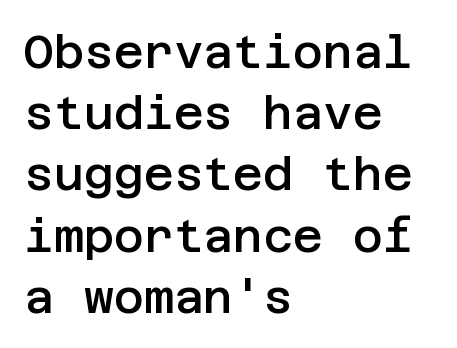
Tracking value appears to be zero — textbook default spacing. The type family on display is of the sans-serif kind. This sample is left-justified, so line endings fall wherever the words run out. Does the weight exceed regular? Yes, but only to semibold. Check under the words: just untouched page. Baseline-to-baseline distance is the conventional proportion of letter height.
